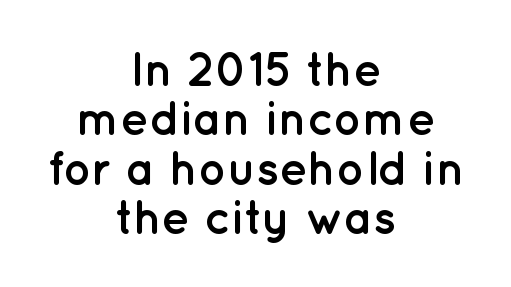
Anything drawn beneath the words? Only blank space. Posture: upright roman. Both edges are ragged and mirror each other, which tells us the setting is centered. The rendering uses natural spacing where letterforms have individual widths. A full-strength bold gives these letters their thick strokes. Serif or sans? Sans — the stroke terminals are bare.
